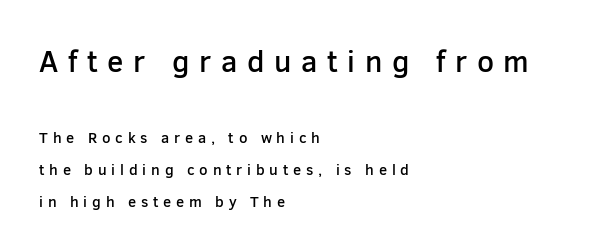
Q: Is the text bold? A: Semi-bold.
Q: Is the text italic (slanted)? A: No, it is upright.
Q: Is the typeface a serif or a sans-serif typeface? A: Sans-serif.
Q: Is the text underlined? A: No.
Q: How is the paragraph aligned? A: Left-aligned.
Q: Is the spacing between letters normal or unusually wide? A: Unusually wide.
Q: Is the spacing between lines tight, normal or loose? A: Loose.
Q: Which block of text is set in a larger size, the first (top) or the second (bottom)? A: The first (top) one.
Q: Width (condensed, normal, or wide)? A: Normal.
Q: Stroke contrast? A: Low.
Q: x-height? A: Medium.
Q: Monospaced? A: No.
